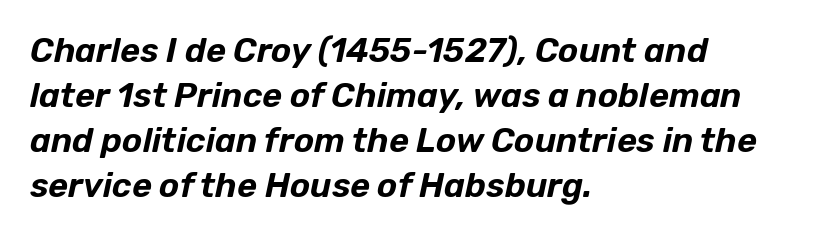
Q: Is the text italic (slanted)? A: Yes, it leans right by about 12 degrees.
Q: Is the text underlined? A: No.
Q: How is the paragraph aligned? A: Left-aligned.
Q: Is the spacing between letters normal or unusually wide? A: Normal.
Q: Is the spacing between lines tight, normal or loose? A: Normal.
Q: Width (condensed, normal, or wide)? A: Normal.
Q: Stroke contrast? A: Low.
Q: x-height? A: Medium.
Q: Monospaced? A: No.
